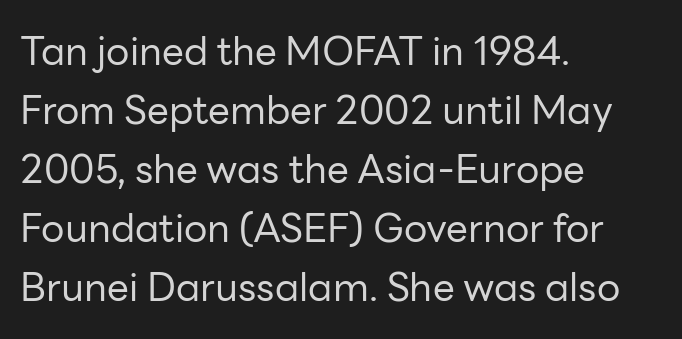
Q: Is the text bold? A: No.
Q: Is the text italic (slanted)? A: No, it is upright.
Q: Is the typeface a serif or a sans-serif typeface? A: Sans-serif.
Q: Is the text underlined? A: No.
Q: How is the paragraph aligned? A: Left-aligned.
Q: Is the spacing between letters normal or unusually wide? A: Normal.
Q: Is the spacing between lines tight, normal or loose? A: Normal.
Q: Width (condensed, normal, or wide)? A: Normal.
Q: Stroke contrast? A: Low.
Q: x-height? A: Medium.
Q: Monospaced? A: No.
